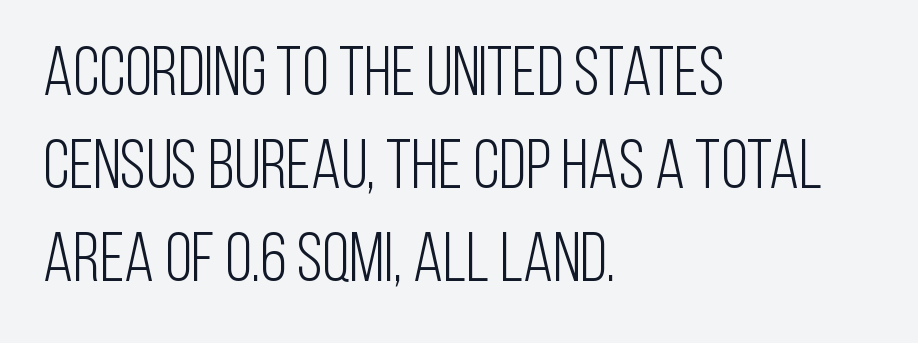
{"serif": "no", "italic": "no", "bold": "no", "weight": "light", "width": "condensed", "stroke_contrast": "low", "x_height": "large", "monospaced": "no", "underline": "no", "align": "left", "line_spacing": "normal", "line_spacing_ratio": 1.35, "letter_spacing": "normal", "letter_spacing_em": 0.0, "glyph_px": 69}
